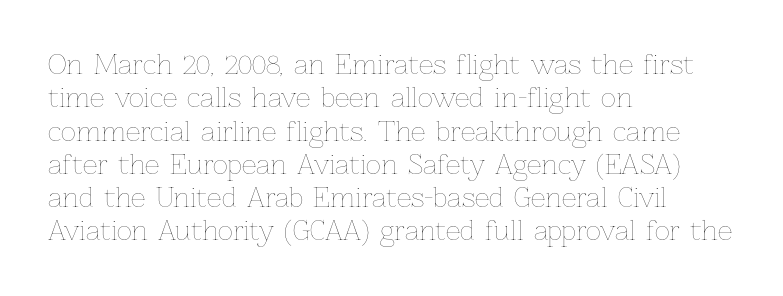
The image shows 26 px text type, upright; set left-aligned, normal line spacing (1.28x), normal letter spacing, not underlined.
